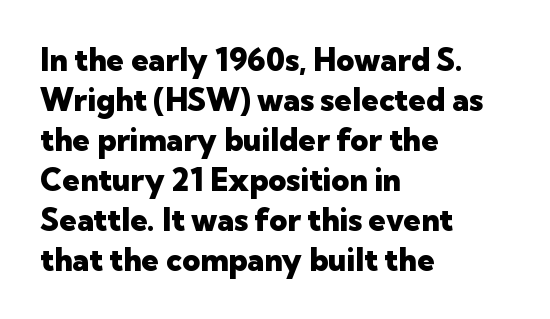
Are there feet on the stems? There aren't — it's a sans. Every row of glyphs begins at an identical x-position on the left. Nobody touched the tracking dial on this one. The letters are bold, with thick, heavy strokes.
